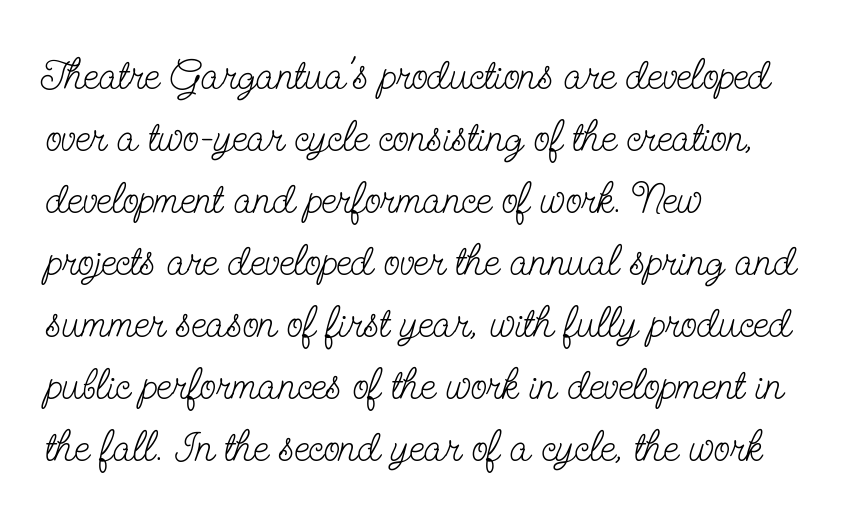
A serif font was chosen for this passage. Notice how descenders clear the ascenders below comfortably — that's standard leading. The text block is weighted toward the left margin, trailing off unevenly rightward. A quiet, ordinary-to-light weight characterises the typeface. Tracking value appears to be zero — textbook default spacing.
